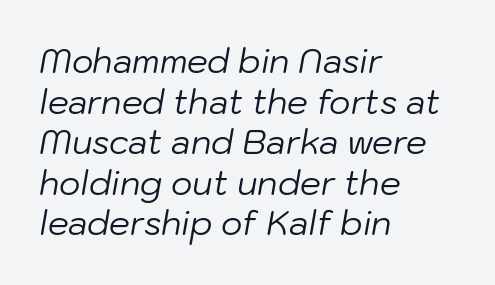
Q: Is the text bold? A: No.
Q: Is the text italic (slanted)? A: Yes, it leans right by about 10 degrees.
Q: Is the text underlined? A: No.
Q: How is the paragraph aligned? A: Left-aligned.
Q: Is the spacing between letters normal or unusually wide? A: Normal.
Q: Width (condensed, normal, or wide)? A: Normal.
Q: Stroke contrast? A: Low.
Q: x-height? A: Medium.
Q: Monospaced? A: No.
